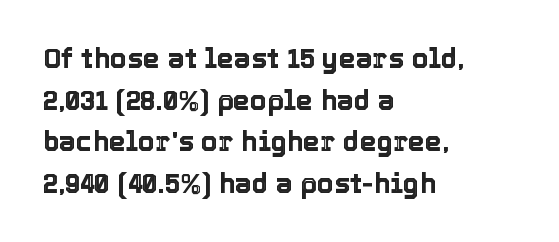
A typesetter would call this zero additional tracking. Line beginnings align vertically; line endings do not. The leading is moderate, giving the passage an even texture. No italicization has been applied; the sample stays upright. This rendering features lettering with no underline.
